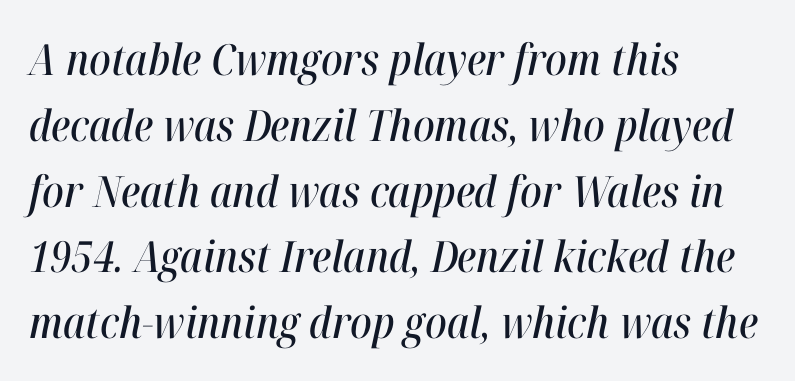
Q: Is the text italic (slanted)? A: Yes, it leans right by about 12 degrees.
Q: Is the text underlined? A: No.
Q: How is the paragraph aligned? A: Left-aligned.
Q: Is the spacing between letters normal or unusually wide? A: Normal.
Q: Is the spacing between lines tight, normal or loose? A: Normal.
Q: Width (condensed, normal, or wide)? A: Condensed.
Q: Stroke contrast? A: High.
Q: x-height? A: Medium.
Q: Monospaced? A: No.
